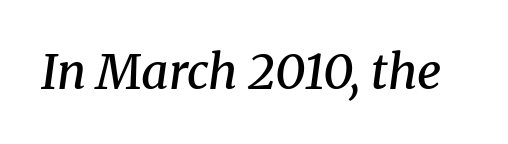
Q: Is the text bold? A: Semi-bold.
Q: Is the text italic (slanted)? A: Yes, it leans right by about 8 degrees.
Q: Is the typeface a serif or a sans-serif typeface? A: Serif.
Q: Is the text underlined? A: No.
Q: Is the spacing between letters normal or unusually wide? A: Normal.
Q: Width (condensed, normal, or wide)? A: Normal.
Q: Stroke contrast? A: Medium.
Q: x-height? A: Medium.
Q: Monospaced? A: No.
